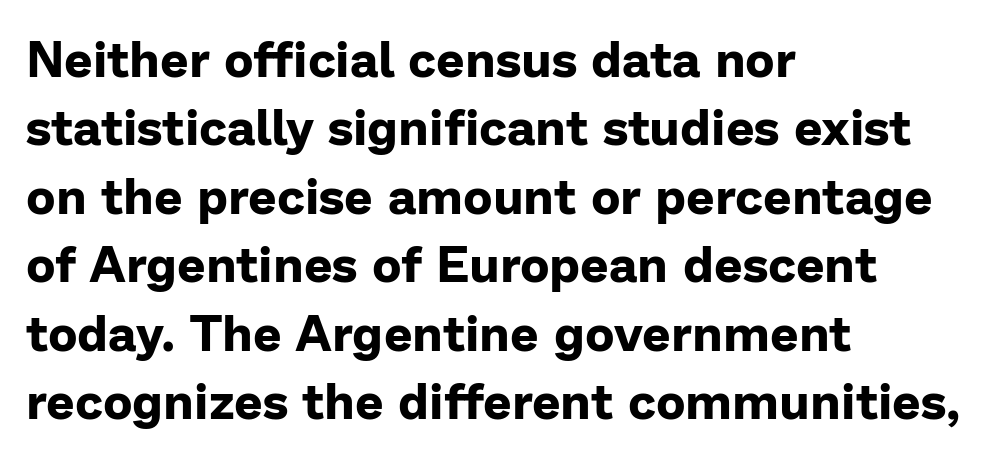
This sample has the flowing, uneven cadence of proportional lettering. The lines are quadded left. Thick stems and heavy bowls — unmistakably bold. Caption: standard tracking, unaltered. Font category for this specimen: sans-serif. Descenders are the only things crossing below the line.
